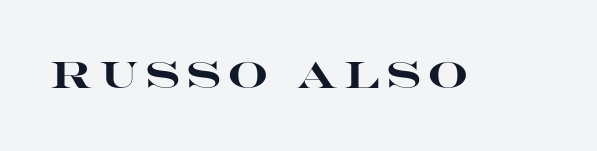
Q: Is the text bold? A: Yes.
Q: Is the text italic (slanted)? A: No, it is upright.
Q: Is the typeface a serif or a sans-serif typeface? A: Serif.
Q: Is the text underlined? A: No.
Q: Width (condensed, normal, or wide)? A: Wide.
Q: Stroke contrast? A: High.
Q: x-height? A: Large.
Q: Monospaced? A: No.
